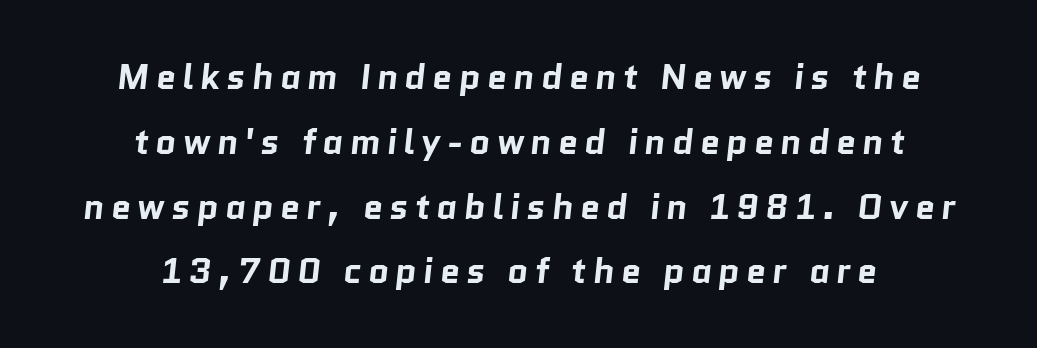
The rendering uses natural spacing where letterforms have individual widths. Caption: bold face, heavy strokes. A typesetter would label this face a sans. Check under the words: just untouched page. The passage is arranged like a title page — every line centered.
